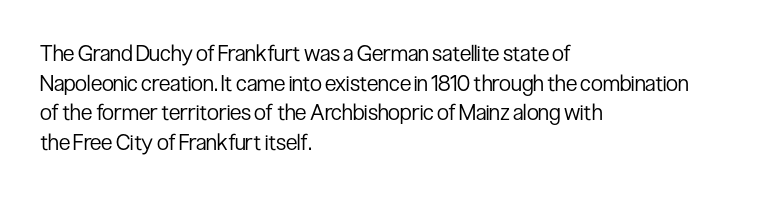
Q: Is the text bold? A: No.
Q: Is the text italic (slanted)? A: No, it is upright.
Q: Is the text underlined? A: No.
Q: How is the paragraph aligned? A: Left-aligned.
Q: Is the spacing between letters normal or unusually wide? A: Normal.
Q: Is the spacing between lines tight, normal or loose? A: Normal.
